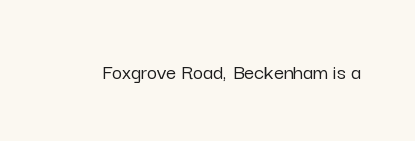
The image shows 22 px text type, upright; set normal letter spacing, not underlined.
